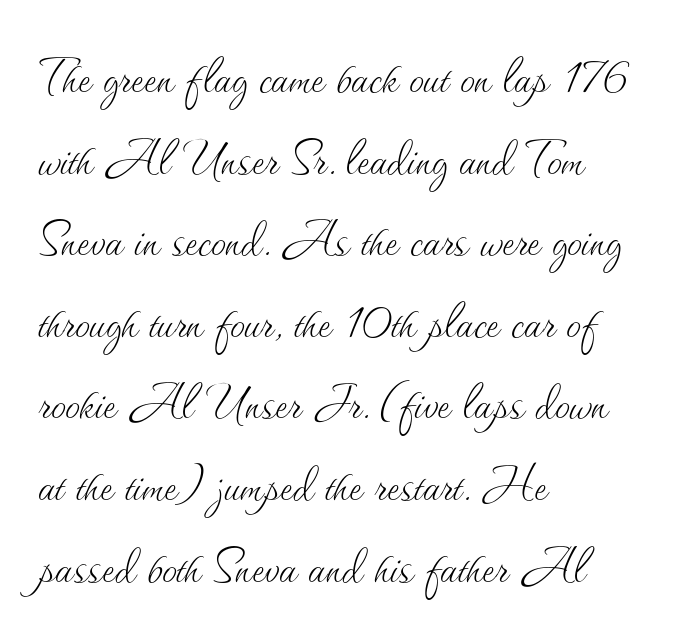
Q: Is the text bold? A: No.
Q: Is the text italic (slanted)? A: Yes.
Q: Is the text underlined? A: No.
Q: How is the paragraph aligned? A: Left-aligned.
Q: Is the spacing between letters normal or unusually wide? A: Normal.
Q: Is the spacing between lines tight, normal or loose? A: Normal.
Q: Width (condensed, normal, or wide)? A: Normal.
Q: Stroke contrast? A: Medium.
Q: x-height? A: Small.
Q: Monospaced? A: No.
